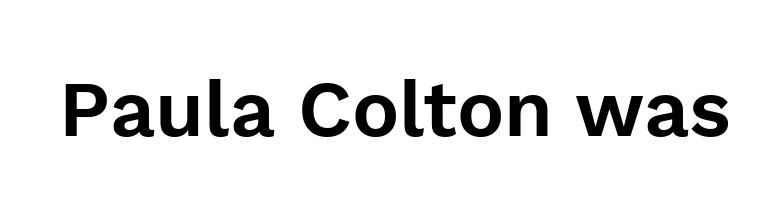
{"serif": "no", "italic": "no", "width": "normal", "x_height": "medium", "monospaced": "no", "underline": "no", "letter_spacing": "normal", "letter_spacing_em": 0.0, "glyph_px": 79}
